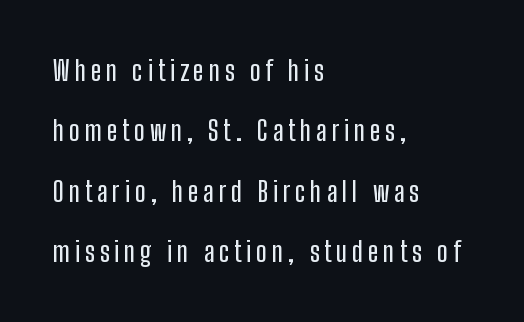
Q: Is the text italic (slanted)? A: No, it is upright.
Q: Is the typeface a serif or a sans-serif typeface? A: Sans-serif.
Q: Is the text underlined? A: No.
Q: How is the paragraph aligned? A: Left-aligned.
Q: Is the spacing between lines tight, normal or loose? A: Loose.
Q: Width (condensed, normal, or wide)? A: Condensed.
Q: Stroke contrast? A: Low.
Q: x-height? A: Medium.
Q: Monospaced? A: No.
